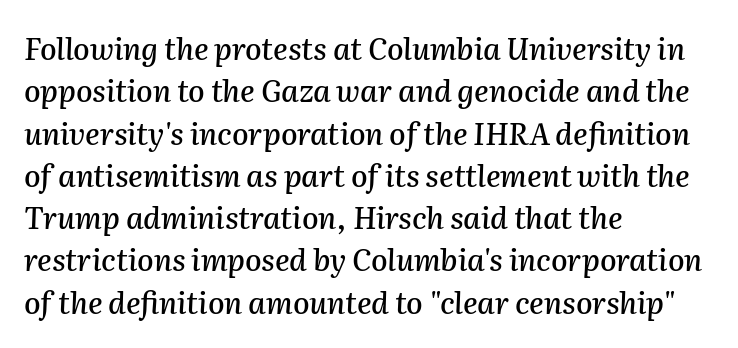
The image shows 30 px text type, italic (leaning right); set left-aligned, normal line spacing (1.41x), normal letter spacing, not underlined; medium stroke contrast and a medium x-height.
